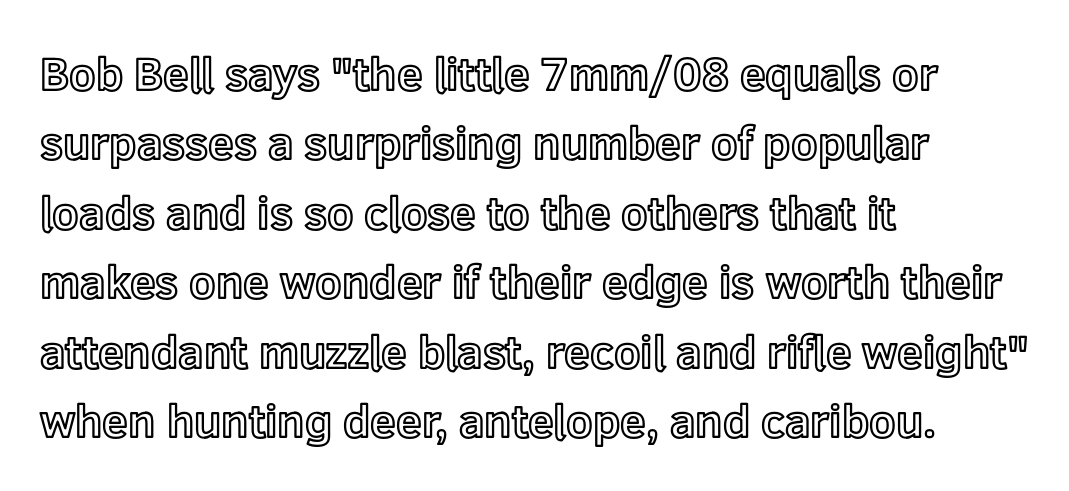
Q: Is the text italic (slanted)? A: No, it is upright.
Q: Is the text underlined? A: No.
Q: How is the paragraph aligned? A: Left-aligned.
Q: Is the spacing between letters normal or unusually wide? A: Normal.
Q: Is the spacing between lines tight, normal or loose? A: Normal.
Q: Width (condensed, normal, or wide)? A: Normal.
Q: x-height? A: Medium.
Q: Monospaced? A: No.
